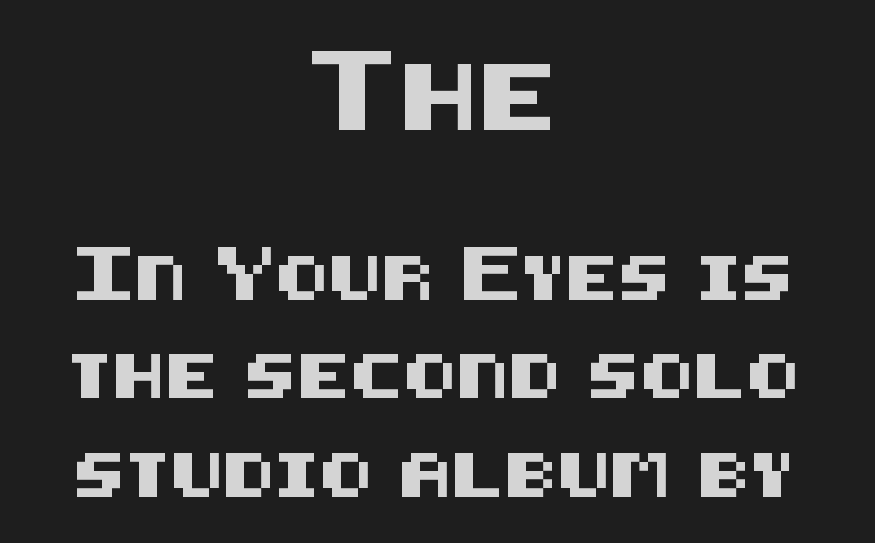
Q: Is the text italic (slanted)? A: No, it is upright.
Q: Is the typeface a serif or a sans-serif typeface? A: Sans-serif.
Q: Is the text underlined? A: No.
Q: How is the paragraph aligned? A: Centered.
Q: Is the spacing between letters normal or unusually wide? A: Normal.
Q: Is the spacing between lines tight, normal or loose? A: Loose.
Q: Which block of text is set in a larger size, the first (top) or the second (bottom)? A: The first (top) one.
Q: Width (condensed, normal, or wide)? A: Normal.
Q: Stroke contrast? A: Medium.
Q: x-height? A: Large.
